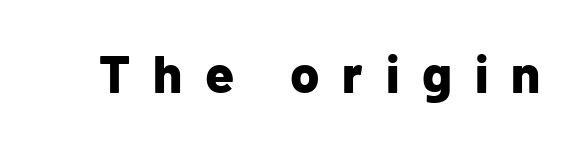
{"serif": "no", "italic": "no", "bold": "yes", "weight": "bold", "width": "normal", "stroke_contrast": "low", "x_height": "medium", "monospaced": "no", "underline": "no", "letter_spacing": "wide", "letter_spacing_em": 0.43, "glyph_px": 53}
